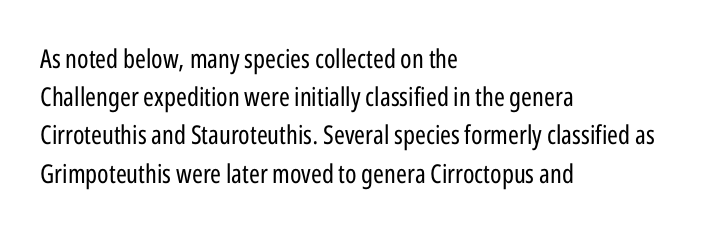
Q: Is the text bold? A: No.
Q: Is the text italic (slanted)? A: No, it is upright.
Q: Is the text underlined? A: No.
Q: How is the paragraph aligned? A: Left-aligned.
Q: Is the spacing between letters normal or unusually wide? A: Normal.
Q: Is the spacing between lines tight, normal or loose? A: Normal.
